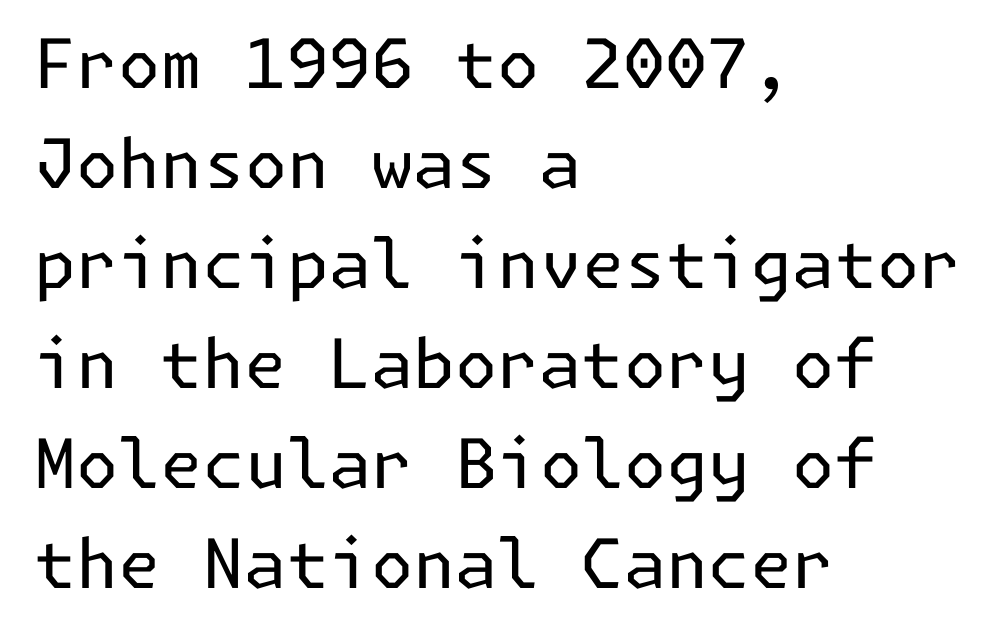
{"serif": "no", "italic": "no", "bold": "no", "weight": "regular", "width": "normal", "stroke_contrast": "low", "x_height": "medium", "underline": "no", "align": "left", "line_spacing": "normal", "line_spacing_ratio": 1.47, "letter_spacing": "normal", "letter_spacing_em": 0.0, "glyph_px": 68}
